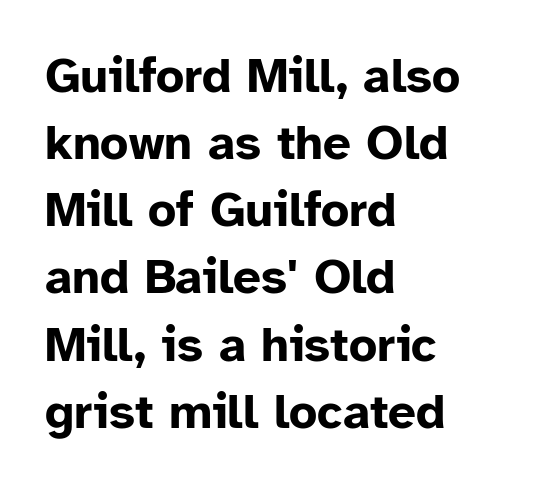
Q: Is the text bold? A: Yes.
Q: Is the text italic (slanted)? A: No, it is upright.
Q: Is the typeface a serif or a sans-serif typeface? A: Sans-serif.
Q: Is the text underlined? A: No.
Q: How is the paragraph aligned? A: Left-aligned.
Q: Is the spacing between letters normal or unusually wide? A: Normal.
Q: Is the spacing between lines tight, normal or loose? A: Normal.
Q: Width (condensed, normal, or wide)? A: Normal.
Q: Stroke contrast? A: Low.
Q: x-height? A: Medium.
Q: Monospaced? A: No.
